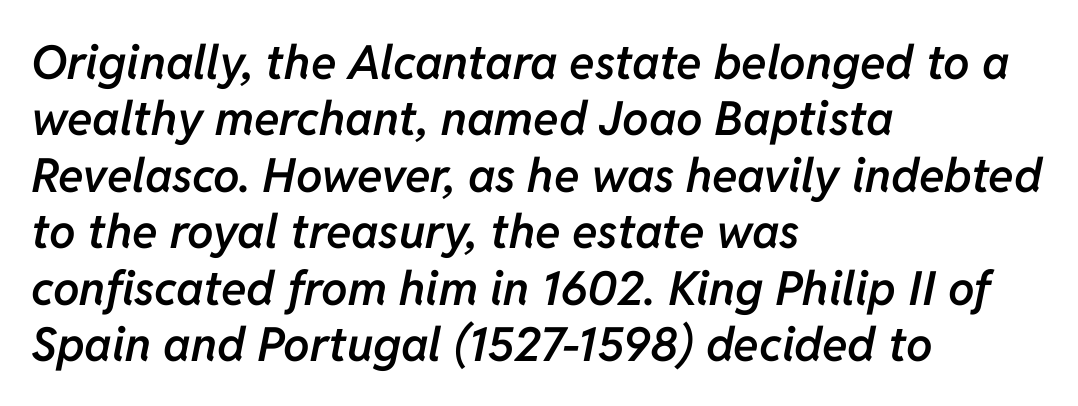
The image shows 47 px semibold type, italic (leaning right); set left-aligned, line spacing 1.2x, normal letter spacing, not underlined; low stroke contrast and a medium x-height.
